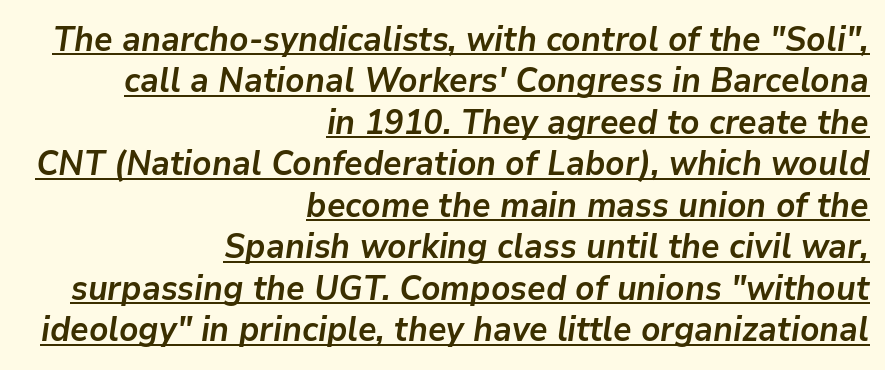
{"italic": "yes", "lean": "right", "slant_degrees": 9, "bold": "yes", "weight": "semibold", "width": "normal", "stroke_contrast": "low", "x_height": "medium", "monospaced": "no", "underline": "yes", "align": "right", "line_spacing_ratio": 1.22, "letter_spacing": "normal", "letter_spacing_em": 0.0, "glyph_px": 34}
